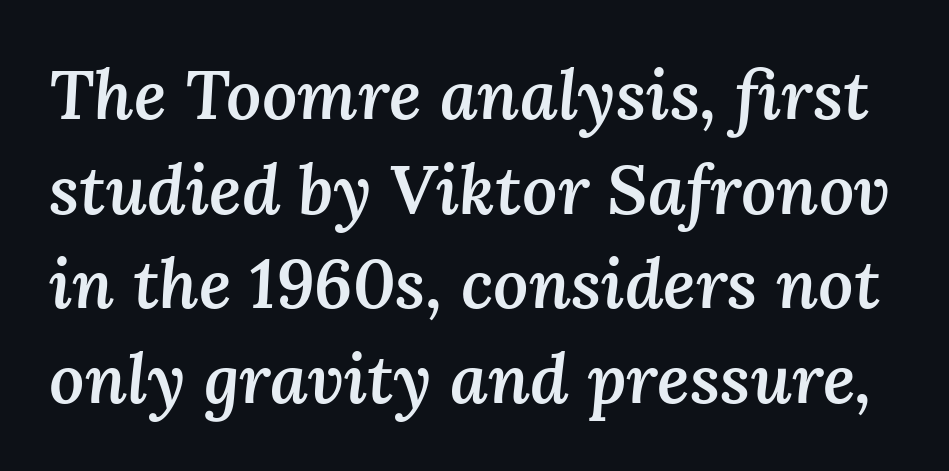
There's an unmistakable incline to the writing here. The leading is moderate, giving the passage an even texture. Nobody drew a line under any word here. Students, this is semibold: more ink than regular, less than bold. Character widths vary here, with narrow letters taking less room than wide ones.
